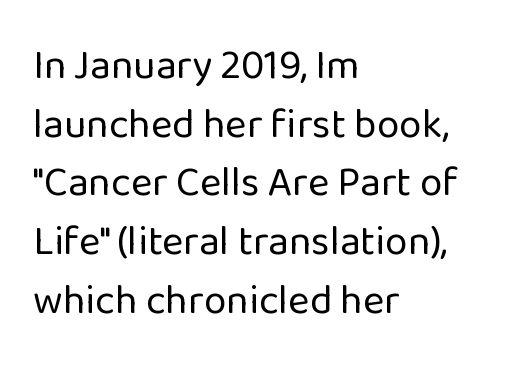
{"serif": "no", "italic": "no", "bold": "no", "weight": "regular", "width": "normal", "stroke_contrast": "low", "x_height": "medium", "monospaced": "no", "underline": "no", "align": "left", "line_spacing": "normal", "line_spacing_ratio": 1.43, "letter_spacing": "normal", "letter_spacing_em": 0.0, "glyph_px": 41}
